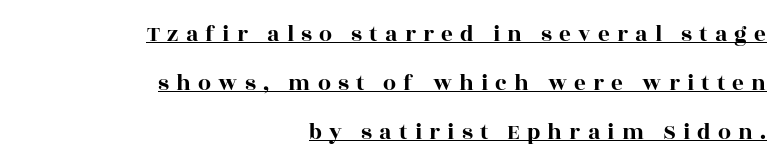
The image shows 23 px text type, upright; set right-aligned, loose line spacing (2.13x), unusually wide letter spacing (+0.31 em), underlined.
